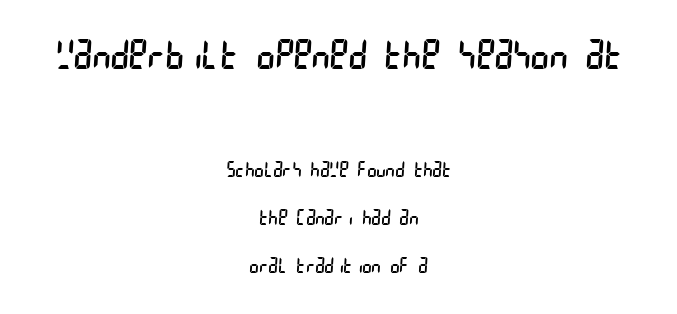
The image shows 39 px regular-weight, condensed sans-serif type; set centered, loose line spacing (2.39x), normal letter spacing, not underlined; the first (top) block is 1.95x larger; low stroke contrast and a large x-height.
